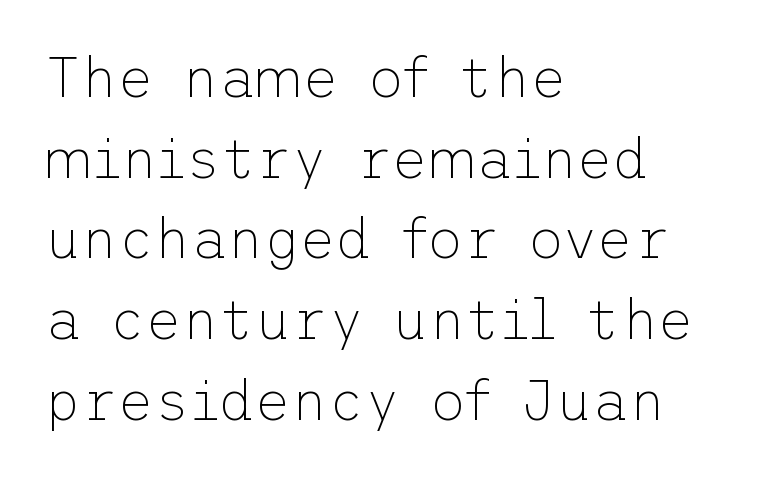
Q: Is the text bold? A: No.
Q: Is the text italic (slanted)? A: No, it is upright.
Q: Is the typeface a serif or a sans-serif typeface? A: Sans-serif.
Q: Is the text underlined? A: No.
Q: How is the paragraph aligned? A: Left-aligned.
Q: Is the spacing between letters normal or unusually wide? A: Normal.
Q: Is the spacing between lines tight, normal or loose? A: Normal.
Q: Width (condensed, normal, or wide)? A: Normal.
Q: Stroke contrast? A: Low.
Q: x-height? A: Medium.
